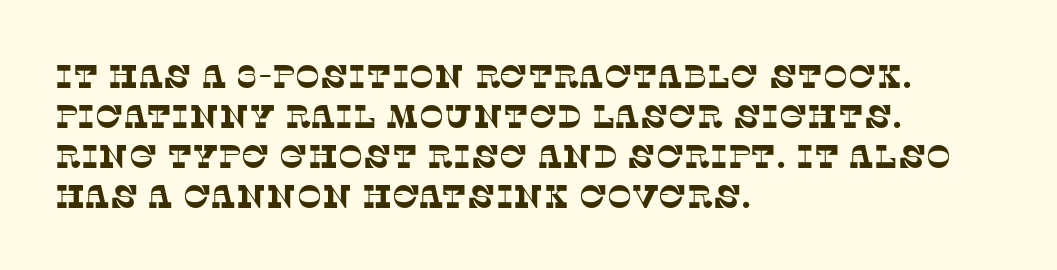
The passage shown is typed in a proportional face where columns would drift. Descenders hang freely into open space. The text block is weighted toward the left margin, trailing off unevenly rightward. Are there feet on the stems? There are — it's a serif.
